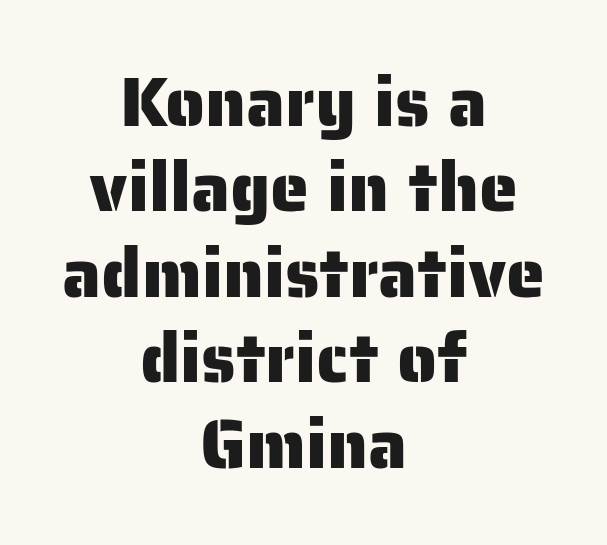
{"serif": "no", "italic": "no", "width": "normal", "stroke_contrast": "low", "x_height": "medium", "monospaced": "no", "underline": "no", "align": "center", "line_spacing_ratio": 1.22, "letter_spacing": "normal", "letter_spacing_em": 0.0, "glyph_px": 70}
